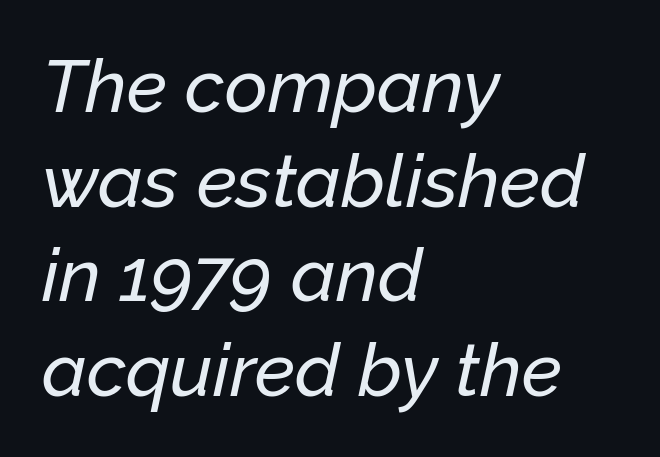
Italic? Definitely — the glyphs are oblique. Evenly set lines give the paragraph a standard silhouette. Teacher's note: observe the even left margin — that is flush-left alignment. Characters follow at the spacing the type designer built in.
